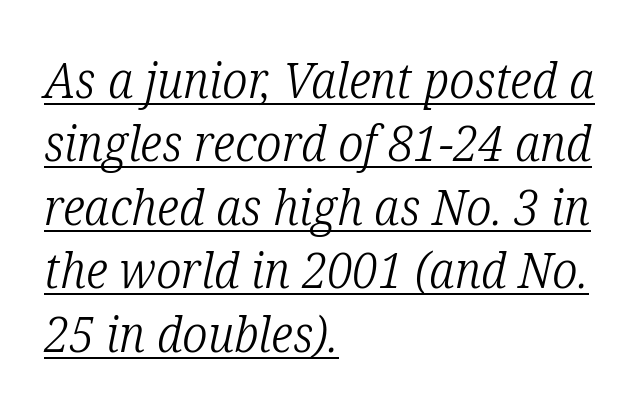
{"serif": "yes", "italic": "yes", "lean": "right", "slant_degrees": 12, "bold": "no", "weight": "light", "width": "condensed", "stroke_contrast": "low", "x_height": "medium", "monospaced": "no", "underline": "yes", "align": "left", "line_spacing": "normal", "line_spacing_ratio": 1.27, "letter_spacing": "normal", "letter_spacing_em": 0.0, "glyph_px": 50}
